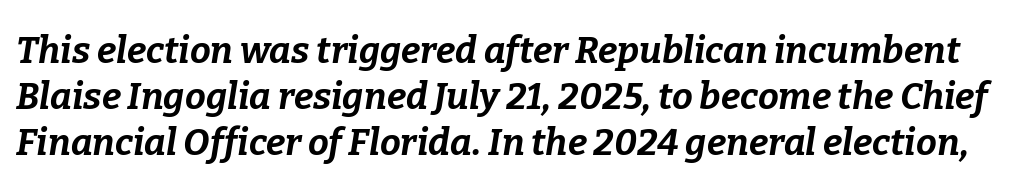
The tracking reads as untouched default to a designer's eye. The lettering tilts uniformly, giving the passage an italic look. How heavy is the stroke? Heavy — this is a bold. Proportional: the letters do not fall into vertical columns. The zone under the glyphs is completely vacant.
